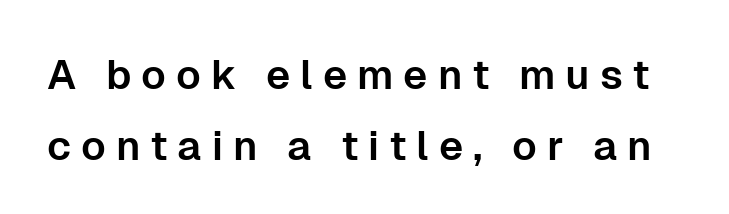
{"serif": "no", "italic": "no", "width": "normal", "stroke_contrast": "low", "x_height": "medium", "monospaced": "no", "underline": "no", "line_spacing_ratio": 1.72, "letter_spacing": "wide", "letter_spacing_em": 0.24, "glyph_px": 41}
